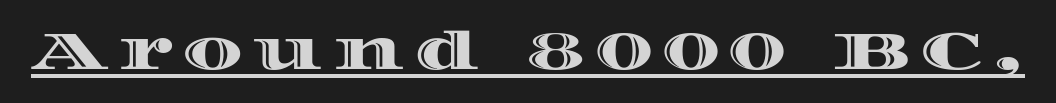
{"italic": "no", "width": "wide", "x_height": "large", "monospaced": "no", "underline": "yes", "letter_spacing": "wide", "letter_spacing_em": 0.2, "glyph_px": 54}
